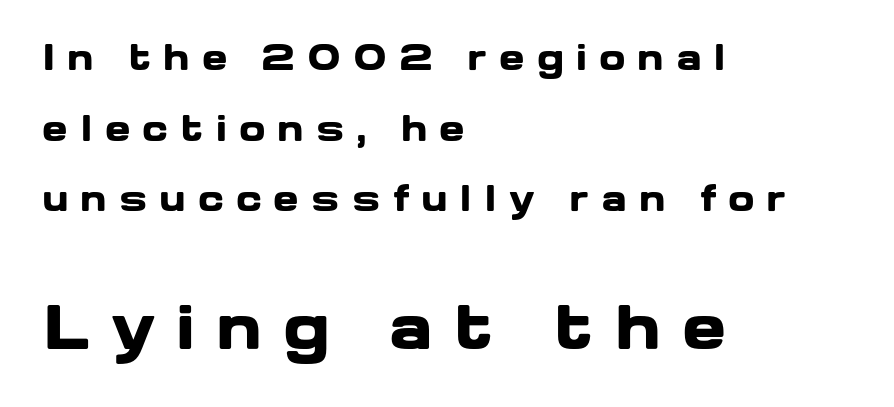
The rendering uses a bold face; every stroke is thick and dark. Descenders are the only things crossing below the line. Between these two stacked blocks, the lower one wins on size. In CSS terms this would be text-align: left. A typesetter would call this proportional, since set widths differ per character.
